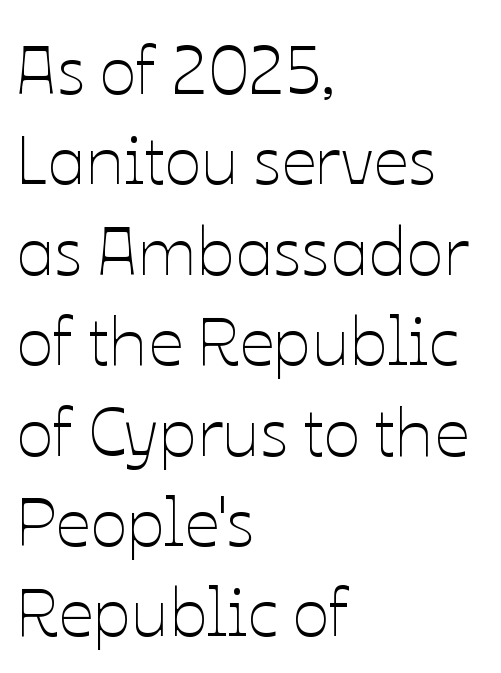
{"italic": "no", "bold": "no", "weight": "thin", "width": "normal", "stroke_contrast": "low", "x_height": "medium", "monospaced": "no", "underline": "no", "align": "left", "line_spacing": "normal", "line_spacing_ratio": 1.31, "letter_spacing": "normal", "letter_spacing_em": 0.0, "glyph_px": 69}
